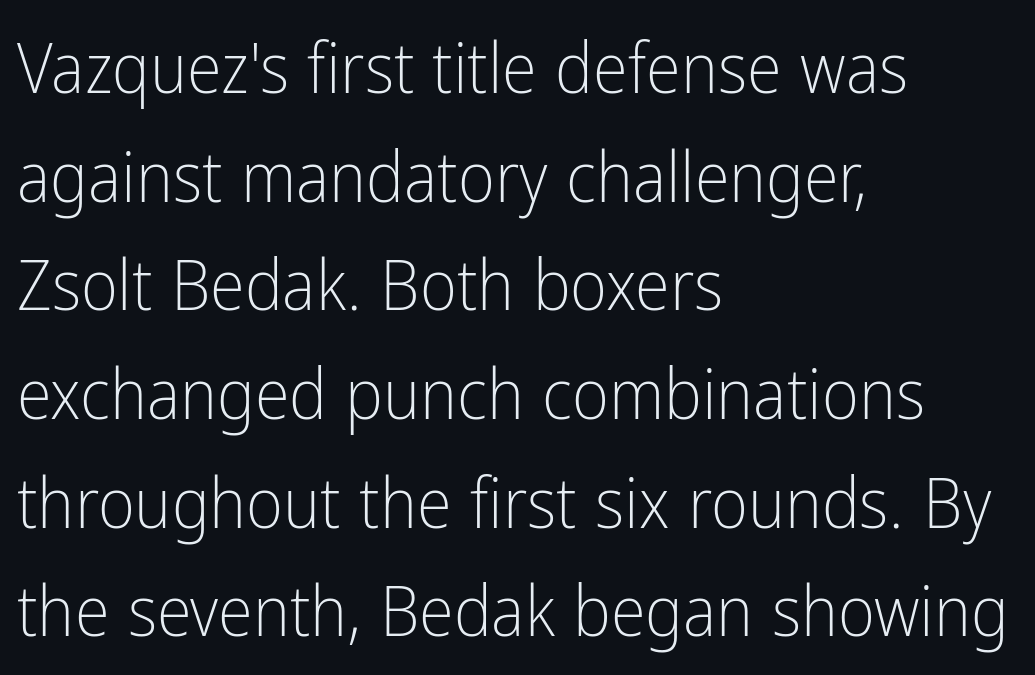
Q: Is the text bold? A: No.
Q: Is the text italic (slanted)? A: No, it is upright.
Q: Is the typeface a serif or a sans-serif typeface? A: Sans-serif.
Q: Is the text underlined? A: No.
Q: How is the paragraph aligned? A: Left-aligned.
Q: Is the spacing between letters normal or unusually wide? A: Normal.
Q: Is the spacing between lines tight, normal or loose? A: Normal.
Q: Width (condensed, normal, or wide)? A: Condensed.
Q: Stroke contrast? A: Low.
Q: x-height? A: Medium.
Q: Monospaced? A: No.
